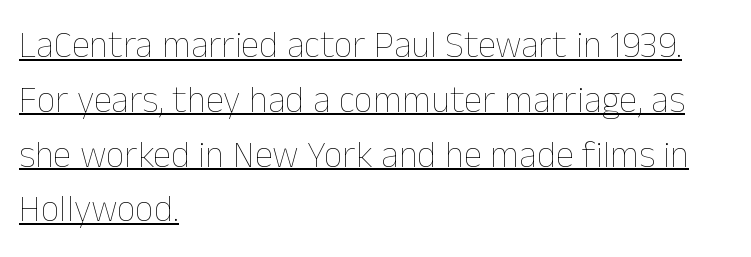
Q: Is the text bold? A: No.
Q: Is the text italic (slanted)? A: No, it is upright.
Q: Is the text underlined? A: Yes.
Q: How is the paragraph aligned? A: Left-aligned.
Q: Is the spacing between letters normal or unusually wide? A: Normal.
Q: Is the spacing between lines tight, normal or loose? A: Normal.
Q: Width (condensed, normal, or wide)? A: Normal.
Q: Stroke contrast? A: Low.
Q: x-height? A: Medium.
Q: Monospaced? A: No.
